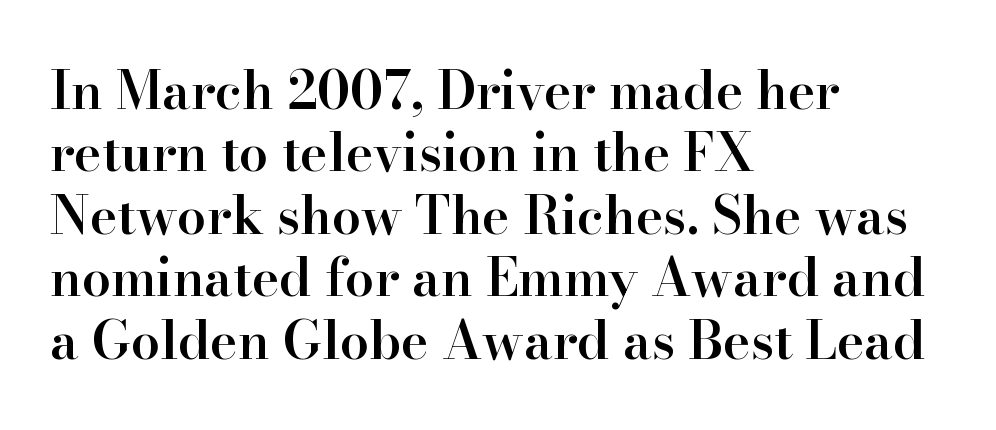
{"serif": "yes", "italic": "no", "bold": "semi", "weight": "semibold", "width": "normal", "stroke_contrast": "high", "x_height": "small", "monospaced": "no", "underline": "no", "align": "left", "line_spacing_ratio": 1.2, "letter_spacing": "normal", "letter_spacing_em": 0.0, "glyph_px": 52}
